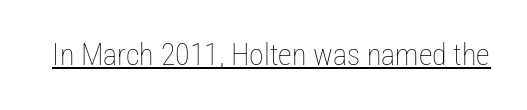
Q: Is the text bold? A: No.
Q: Is the text italic (slanted)? A: No, it is upright.
Q: Is the text underlined? A: Yes.
Q: Is the spacing between letters normal or unusually wide? A: Normal.
Q: Width (condensed, normal, or wide)? A: Condensed.
Q: Stroke contrast? A: Low.
Q: x-height? A: Medium.
Q: Monospaced? A: No.
